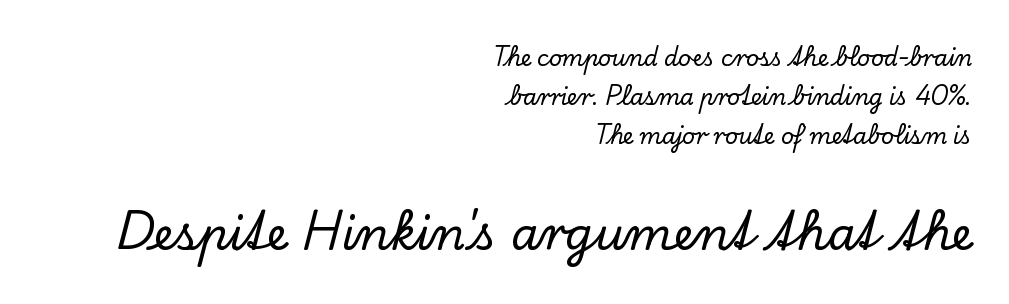
Lines of text with bare space underneath. Which margin do the lines hug? The right one — the left edge is uneven. This layout puts the modest block above and the oversized block below.
